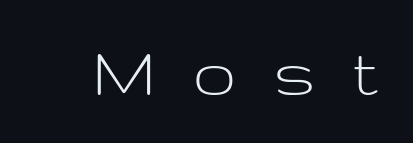
The face used here is a sans, in the tradition of grotesques and geometrics. The space directly below the letters is spotless. Italic: no, the glyphs are upright roman. The passage shown is typed in a proportional face where columns would drift. The cut favours lightness, reaching ordinary text weight at its darkest.
